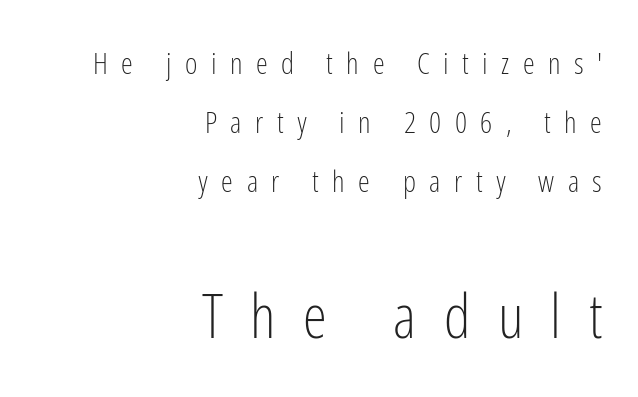
The image shows 61 px light, condensed sans-serif type, upright; set right-aligned, loose line spacing (1.96x), unusually wide letter spacing (+0.45 em), not underlined; the second (bottom) block is 2.03x larger; low stroke contrast and a medium x-height.
